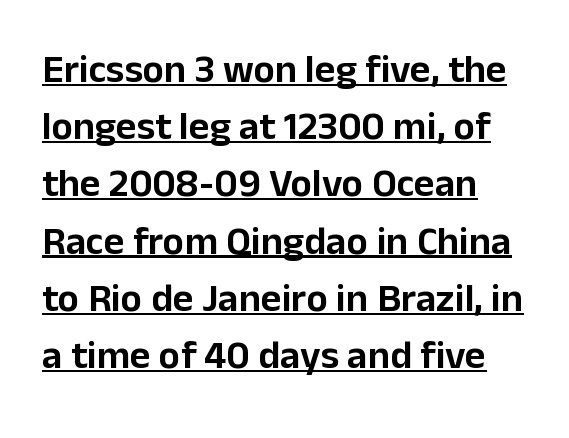
Baseline-to-baseline distance is the conventional proportion of letter height. This rendering uses left alignment, leaving the right contour irregular. The specimen includes a rule beneath the text block's lines. This sample has the flowing, uneven cadence of proportional lettering.
